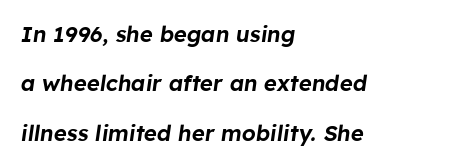
Q: Is the text italic (slanted)? A: Yes, it leans right by about 8 degrees.
Q: Is the text underlined? A: No.
Q: How is the paragraph aligned? A: Left-aligned.
Q: Is the spacing between letters normal or unusually wide? A: Normal.
Q: Is the spacing between lines tight, normal or loose? A: Loose.
